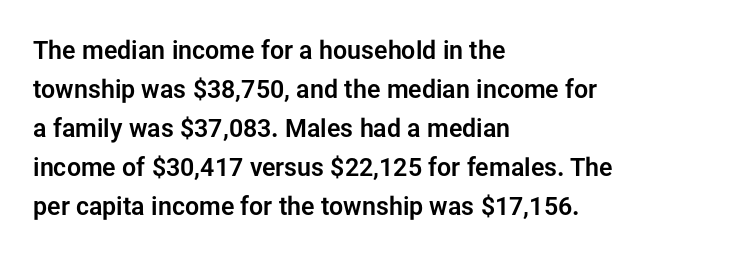
The horizontal fit of the characters is conventional and even. The passage shown stacks its lines at a standard gap. The letters stand straight up with perfectly vertical stems. Descender tails drop into unmarked territory. Is the block centered? No — it sits flush against the left margin.
